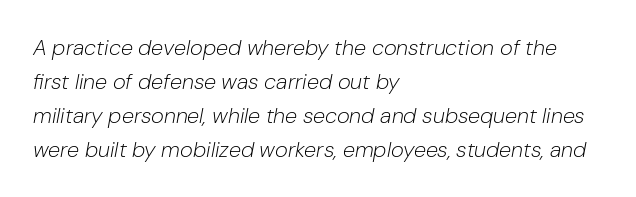
Q: Is the text bold? A: No.
Q: Is the text italic (slanted)? A: Yes, it leans right by about 10 degrees.
Q: Is the text underlined? A: No.
Q: How is the paragraph aligned? A: Left-aligned.
Q: Is the spacing between letters normal or unusually wide? A: Normal.
Q: Is the spacing between lines tight, normal or loose? A: Normal.
